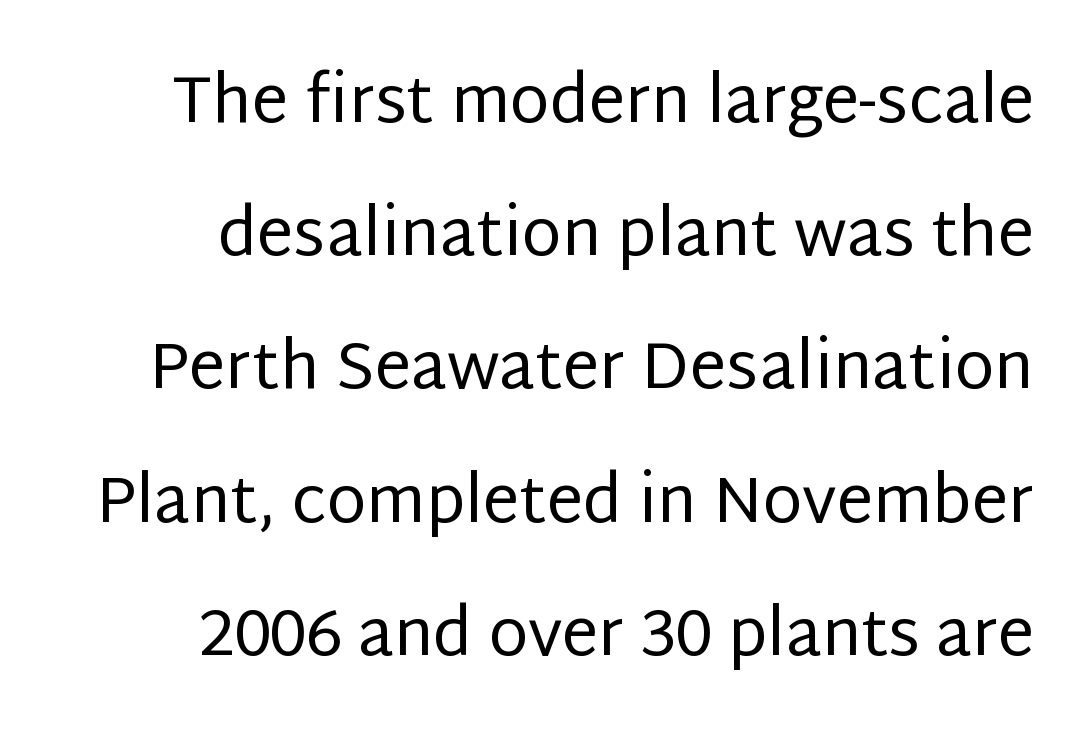
The image shows 65 px regular-weight sans-serif type, upright; set right-aligned, loose line spacing (2.05x), normal letter spacing, not underlined; low stroke contrast and a large x-height.
